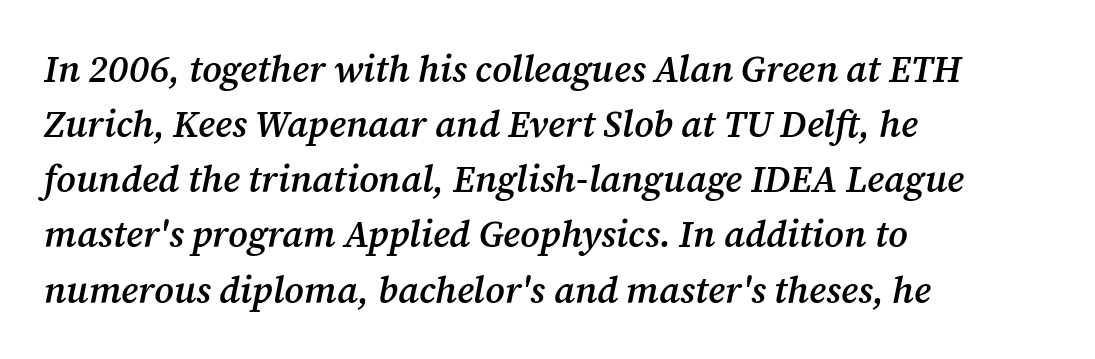
The image shows 37 px semibold serif type, italic (leaning right); set left-aligned, normal line spacing (1.49x), normal letter spacing, not underlined; medium stroke contrast and a medium x-height.
